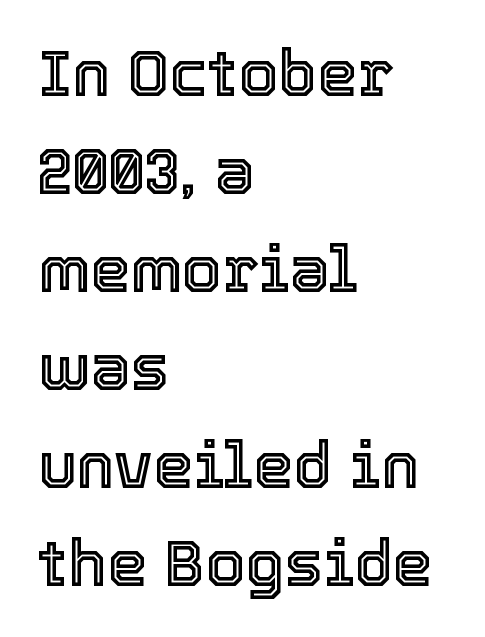
Q: Is the text italic (slanted)? A: No, it is upright.
Q: Is the text underlined? A: No.
Q: How is the paragraph aligned? A: Left-aligned.
Q: Is the spacing between letters normal or unusually wide? A: Normal.
Q: Is the spacing between lines tight, normal or loose? A: Normal.
Q: Width (condensed, normal, or wide)? A: Normal.
Q: x-height? A: Medium.
Q: Monospaced? A: No.
